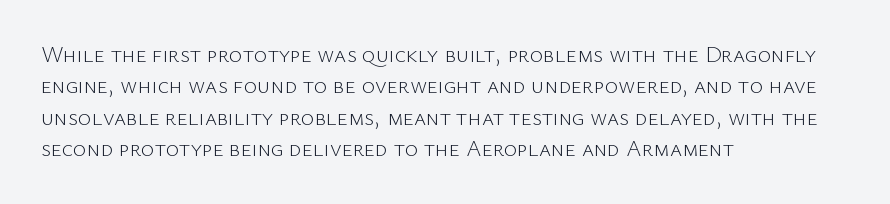
Q: Is the text bold? A: No.
Q: Is the text italic (slanted)? A: No, it is upright.
Q: Is the text underlined? A: No.
Q: How is the paragraph aligned? A: Left-aligned.
Q: Is the spacing between letters normal or unusually wide? A: Normal.
Q: Is the spacing between lines tight, normal or loose? A: Normal.
